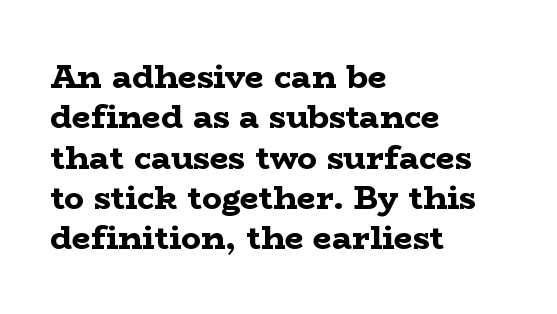
Words appear dense and cohesive because spacing is normal. Designer's note — italics off, roman on. Spacing verdict: proportional, widths tailored to each character. This is heavy type, rendered in bold. Any mark beneath the type? The region is blank. Small tapered or slab feet sit at the stroke ends, so this counts as serif.
